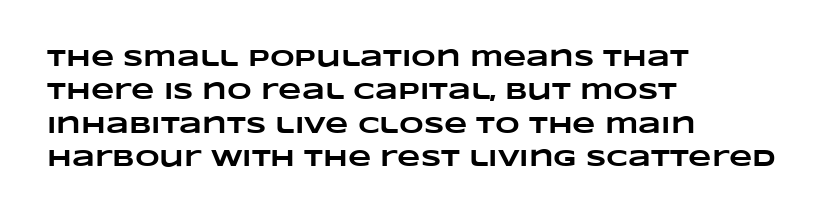
The image shows 24 px bold type; set left-aligned, normal line spacing (1.39x), normal letter spacing, not underlined.
